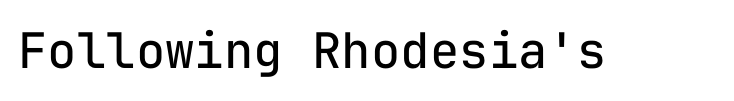
Underline: absent. The designer went with a sans here, leaving each stem footless. Do the letters lean? They stand straight. Think standard paragraph weight, or any step lighter than that.
